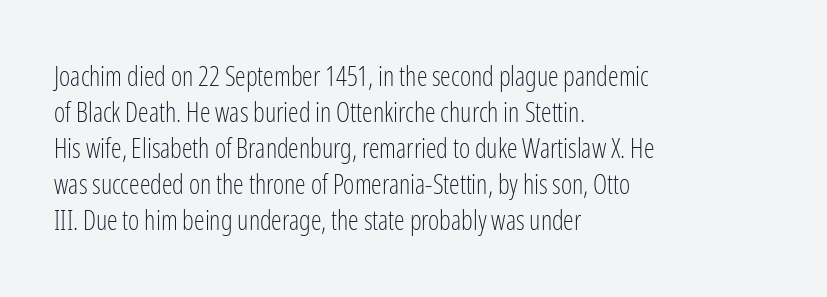
Q: Is the text bold? A: No.
Q: Is the text italic (slanted)? A: No, it is upright.
Q: Is the text underlined? A: No.
Q: How is the paragraph aligned? A: Left-aligned.
Q: Is the spacing between letters normal or unusually wide? A: Normal.
Q: Is the spacing between lines tight, normal or loose? A: Normal.
